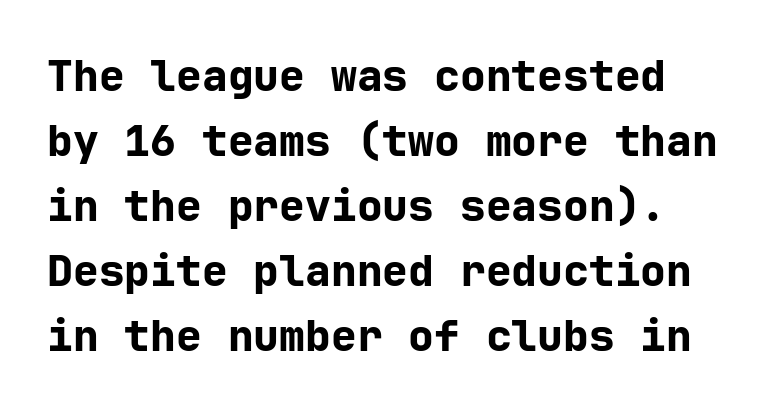
{"serif": "no", "italic": "no", "bold": "yes", "weight": "bold", "width": "normal", "stroke_contrast": "low", "x_height": "medium", "underline": "no", "line_spacing": "normal", "line_spacing_ratio": 1.51, "letter_spacing": "normal", "letter_spacing_em": 0.0, "glyph_px": 43}
